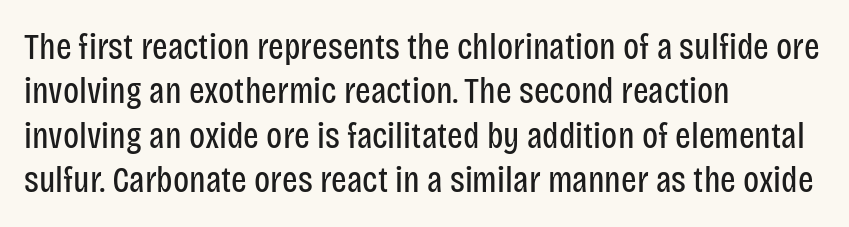
The image shows 37 px regular-weight, condensed sans-serif type, upright; set left-aligned, line spacing 1.2x, normal letter spacing, not underlined; low stroke contrast and a large x-height.
